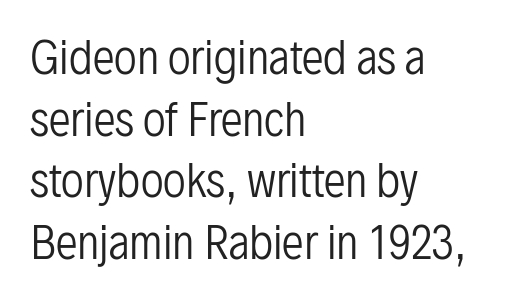
{"serif": "no", "italic": "no", "bold": "no", "weight": "regular", "width": "condensed", "stroke_contrast": "low", "x_height": "medium", "monospaced": "no", "underline": "no", "align": "left", "line_spacing": "normal", "line_spacing_ratio": 1.4, "letter_spacing": "normal", "letter_spacing_em": 0.0, "glyph_px": 44}
